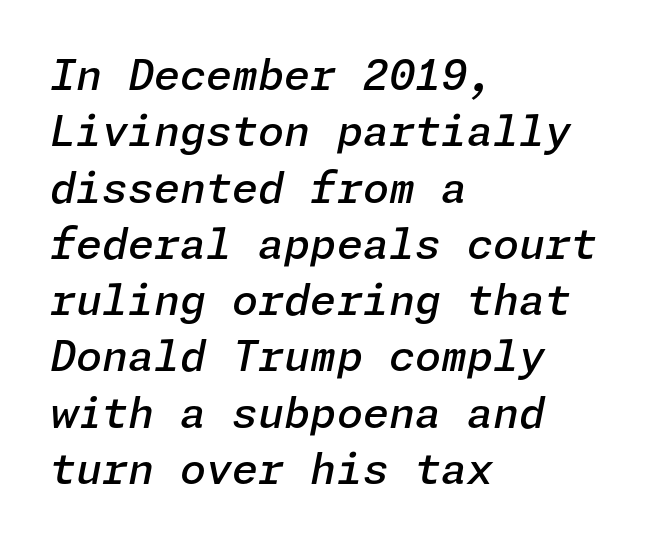
Q: Is the text bold? A: Semi-bold.
Q: Is the text italic (slanted)? A: Yes, it leans right by about 11 degrees.
Q: Is the text underlined? A: No.
Q: How is the paragraph aligned? A: Left-aligned.
Q: Is the spacing between letters normal or unusually wide? A: Normal.
Q: Is the spacing between lines tight, normal or loose? A: Normal.
Q: Width (condensed, normal, or wide)? A: Normal.
Q: Stroke contrast? A: Low.
Q: x-height? A: Medium.
